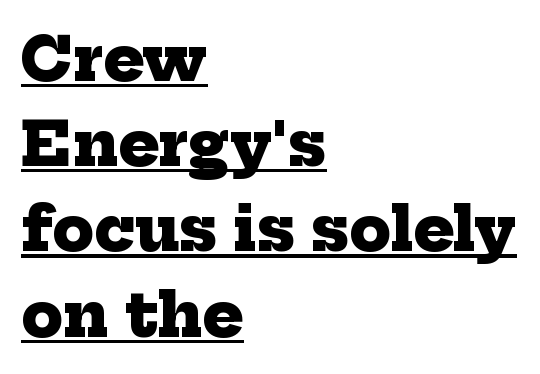
{"serif": "yes", "bold": "yes", "weight": "heavy", "width": "normal", "stroke_contrast": "low", "x_height": "medium", "monospaced": "no", "underline": "yes", "align": "left", "line_spacing": "normal", "line_spacing_ratio": 1.42, "letter_spacing": "normal", "letter_spacing_em": 0.0, "glyph_px": 60}
